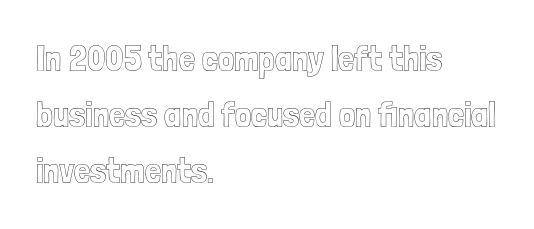
Q: Is the text italic (slanted)? A: No, it is upright.
Q: Is the text underlined? A: No.
Q: How is the paragraph aligned? A: Left-aligned.
Q: Is the spacing between letters normal or unusually wide? A: Normal.
Q: Is the spacing between lines tight, normal or loose? A: Normal.
Q: Width (condensed, normal, or wide)? A: Condensed.
Q: x-height? A: Medium.
Q: Monospaced? A: No.
